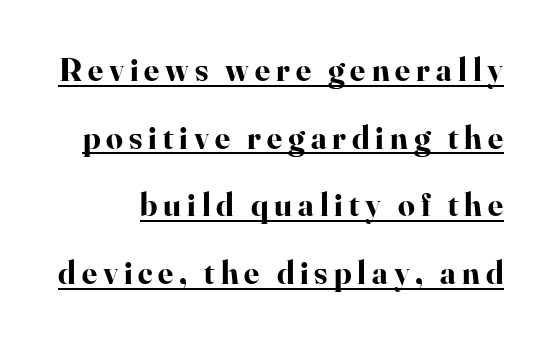
Leading: increased. You can tell it's not italic because the verticals are truly vertical. Every word sits above its own underline. The face used here is proportionally spaced, like ordinary book or web type. Letterform terminals end in serifs throughout the passage.
